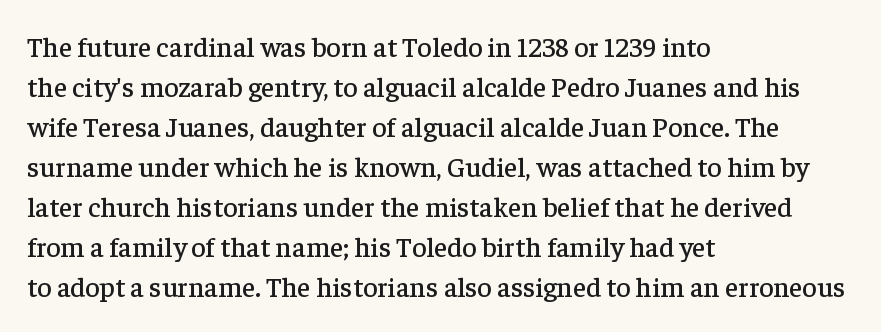
{"serif": "yes", "italic": "no", "width": "normal", "stroke_contrast": "low", "x_height": "medium", "monospaced": "no", "underline": "no", "align": "left", "line_spacing": "normal", "line_spacing_ratio": 1.43, "letter_spacing": "normal", "letter_spacing_em": 0.0, "glyph_px": 28}
